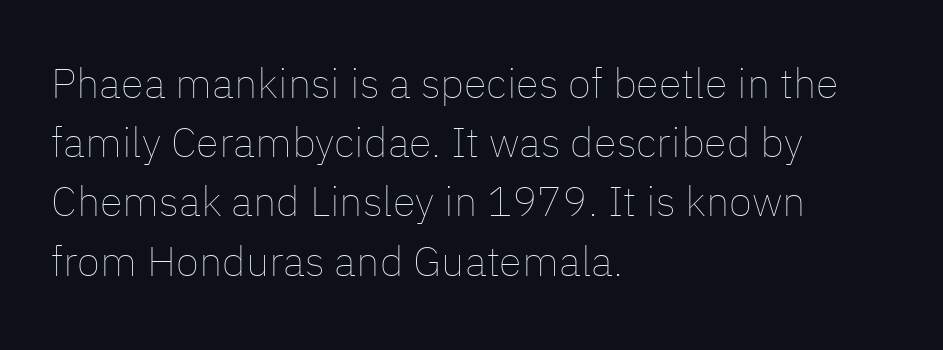
Q: Is the text bold? A: No.
Q: Is the text italic (slanted)? A: No, it is upright.
Q: Is the text underlined? A: No.
Q: How is the paragraph aligned? A: Left-aligned.
Q: Is the spacing between letters normal or unusually wide? A: Normal.
Q: Is the spacing between lines tight, normal or loose? A: Normal.
Q: Width (condensed, normal, or wide)? A: Normal.
Q: Stroke contrast? A: Low.
Q: x-height? A: Medium.
Q: Monospaced? A: No.
